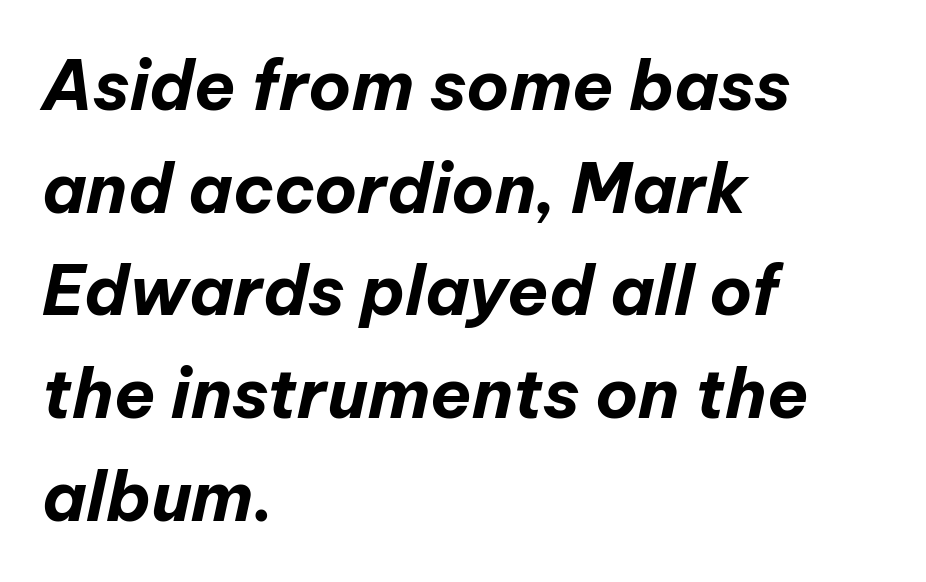
The image shows 68 px bold type, italic (leaning right); set left-aligned, normal line spacing (1.51x), normal letter spacing, not underlined; low stroke contrast and a medium x-height.
